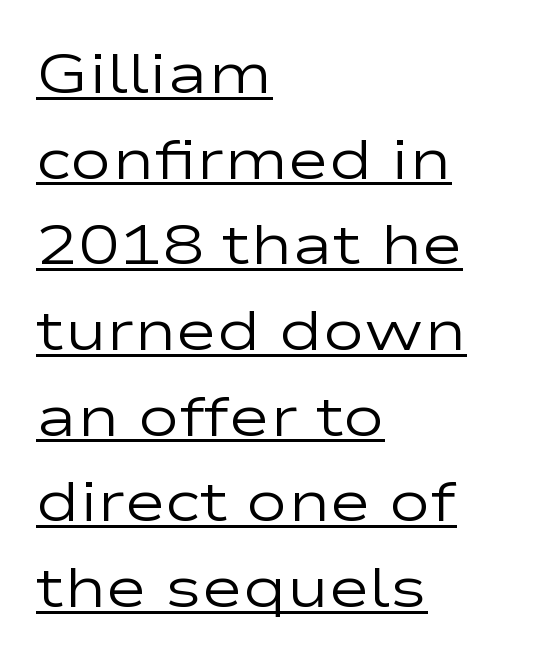
These lines are composed in type without serifs. If you drew a ruler down the left edge, every line would touch it. Compared with undecorated copy, this sample adds a rule below the words. The line texture is even and compact thanks to regular tracking.
